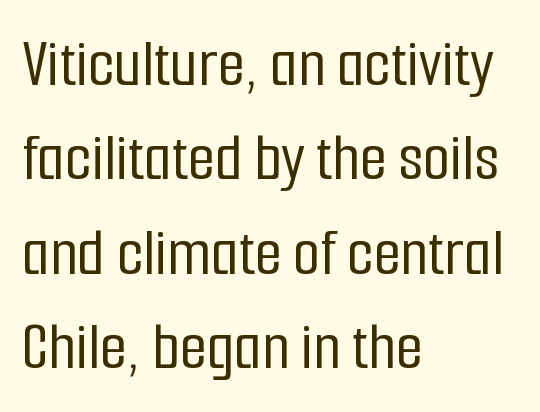
{"serif": "no", "italic": "no", "width": "condensed", "stroke_contrast": "low", "x_height": "medium", "monospaced": "no", "underline": "no", "align": "left", "line_spacing": "normal", "line_spacing_ratio": 1.35, "letter_spacing": "normal", "letter_spacing_em": 0.0, "glyph_px": 70}
